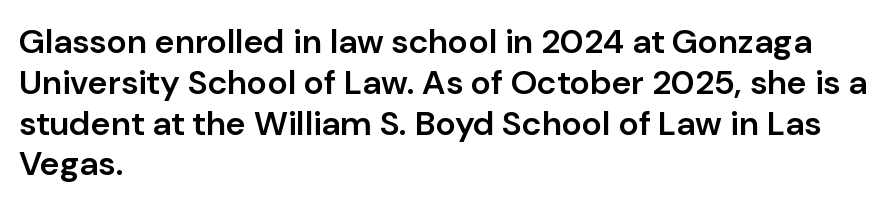
The image shows 34 px semibold sans-serif type, upright; set left-aligned, line spacing 1.2x, normal letter spacing, not underlined; low stroke contrast and a medium x-height.
